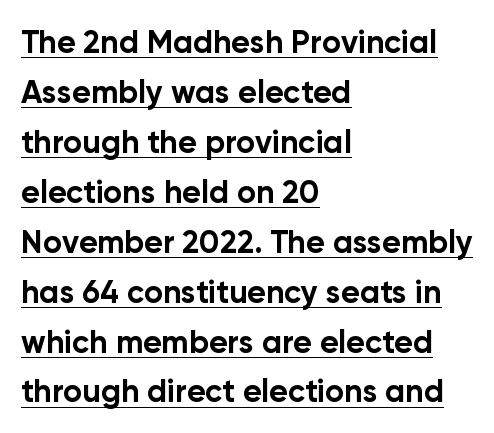
The type sits square on the baseline with zero lean. The setting favours the left margin, as ordinary paragraphs usually do. Character widths vary here, with narrow letters taking less room than wide ones. Its strokes are broad and dark, the hallmark of bold type.
